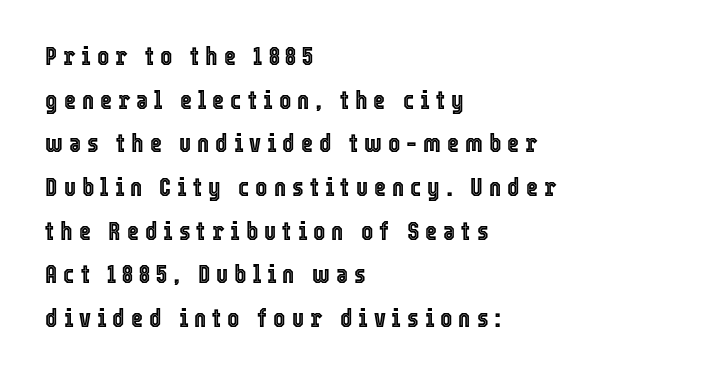
The image shows 26 px text type, upright; set left-aligned, normal line spacing (1.68x), unusually wide letter spacing (+0.23 em), not underlined.
